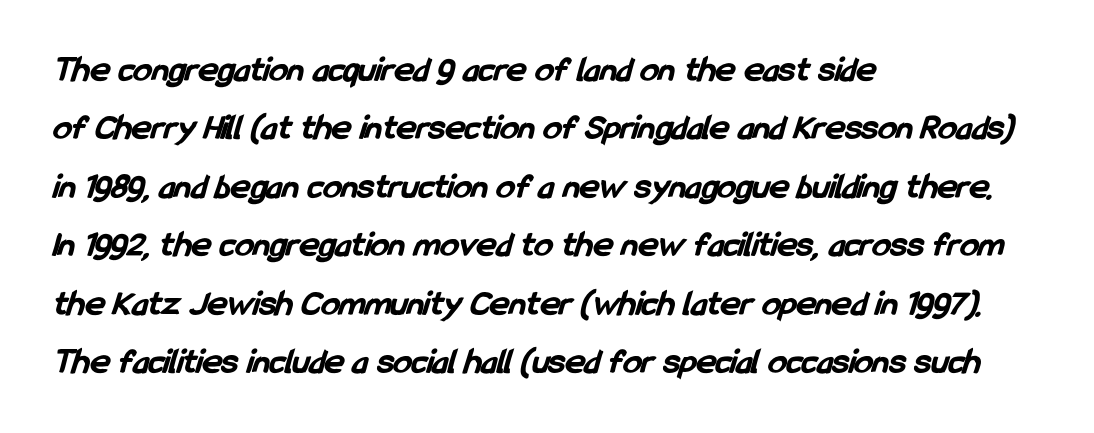
The image shows 37 px bold, condensed sans-serif type; set left-aligned, normal line spacing (1.58x), normal letter spacing, not underlined; low stroke contrast and a medium x-height.
